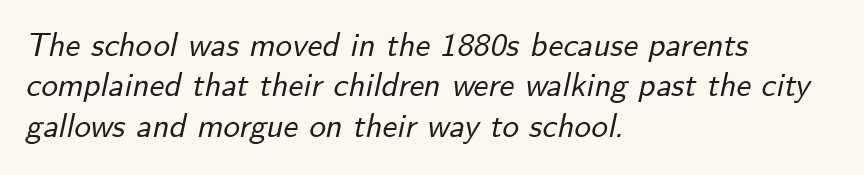
There's an unmistakable incline to the writing here. Left-aligned paragraph, ragged on the right. Varying glyph widths throughout — classic text-font behaviour. Default kerning and tracking; the words read as compact shapes.
